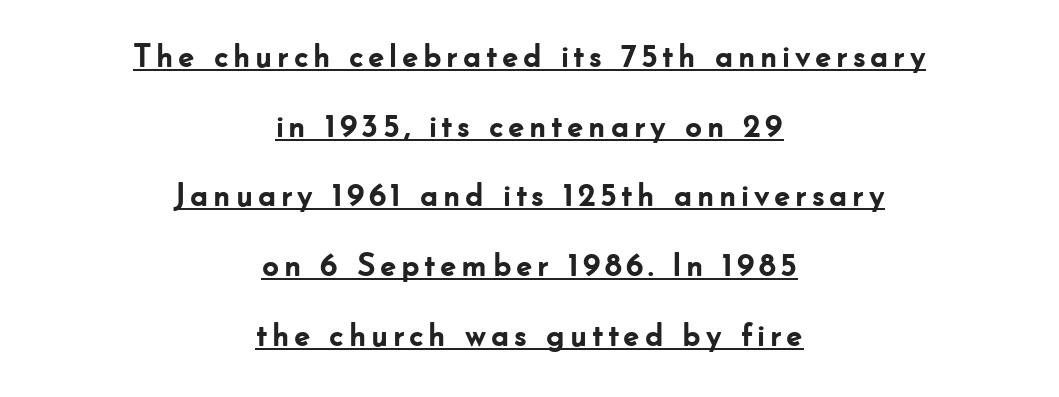
{"serif": "no", "italic": "no", "bold": "yes", "weight": "semibold", "width": "normal", "stroke_contrast": "low", "x_height": "small", "monospaced": "no", "underline": "yes", "align": "center", "line_spacing": "loose", "line_spacing_ratio": 2.11, "glyph_px": 33}
